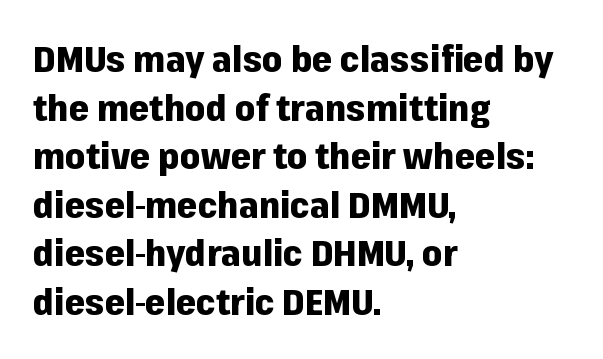
Q: Is the text bold? A: Yes.
Q: Is the text italic (slanted)? A: No, it is upright.
Q: Is the typeface a serif or a sans-serif typeface? A: Sans-serif.
Q: Is the text underlined? A: No.
Q: How is the paragraph aligned? A: Left-aligned.
Q: Is the spacing between letters normal or unusually wide? A: Normal.
Q: Is the spacing between lines tight, normal or loose? A: Normal.
Q: Width (condensed, normal, or wide)? A: Normal.
Q: Stroke contrast? A: Low.
Q: x-height? A: Medium.
Q: Monospaced? A: No.
